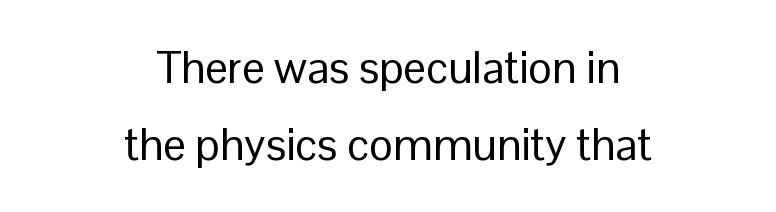
This sample has the flowing, uneven cadence of proportional lettering. The typesetting does not lean heavy: it is not bold. Italic: no, the glyphs are upright roman. Tracking here is standard; glyphs follow each other at the usual distance. This rendering employs a face without finishing strokes, i.e., a sans-serif. Typeset on center — no edge is straight.
